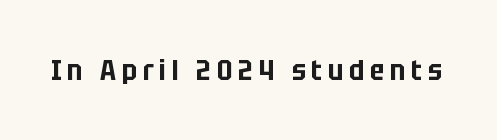
The image shows 29 px condensed sans-serif type, upright; set unusually wide letter spacing (+0.2 em), not underlined; low stroke contrast and a large x-height.
